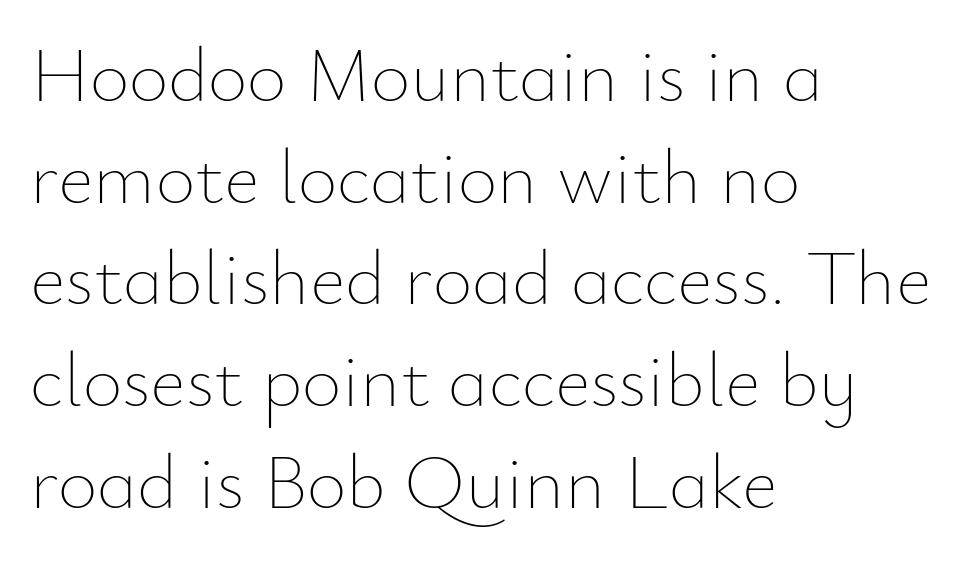
Posture: straight, roman, zero tilt. This sample keeps an unexceptional amount of space between lines. The strokes carry an ordinary text weight at most. Caption: standard tracking, unaltered. Quick note: underline off. Is this a fixed-width face? No — the glyphs have proportional, varying widths.
